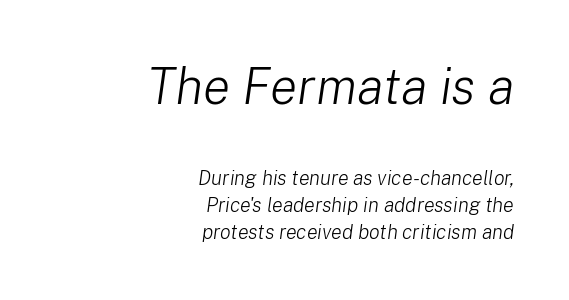
Q: Is the text bold? A: No.
Q: Is the text italic (slanted)? A: Yes, it leans right by about 8 degrees.
Q: Is the text underlined? A: No.
Q: How is the paragraph aligned? A: Right-aligned.
Q: Is the spacing between letters normal or unusually wide? A: Normal.
Q: Is the spacing between lines tight, normal or loose? A: Normal.
Q: Which block of text is set in a larger size, the first (top) or the second (bottom)? A: The first (top) one.
Q: Width (condensed, normal, or wide)? A: Normal.
Q: Stroke contrast? A: Low.
Q: x-height? A: Medium.
Q: Monospaced? A: No.
